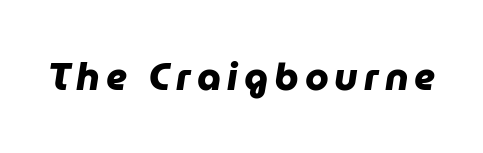
The image shows 38 px heavy sans-serif type; set not underlined; low stroke contrast and a medium x-height.
